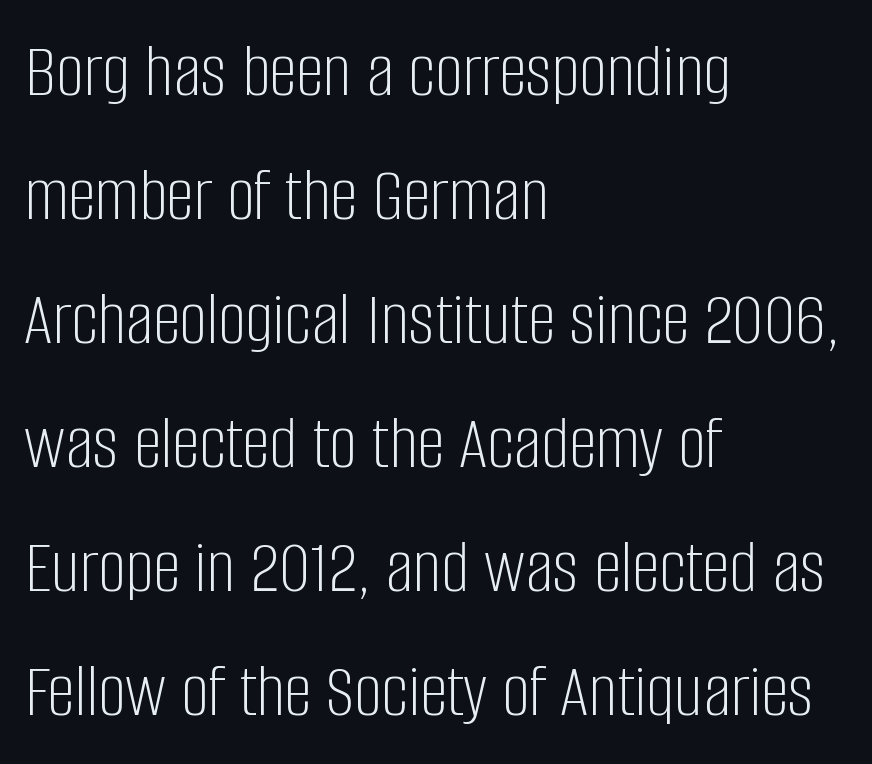
Q: Is the text bold? A: No.
Q: Is the text italic (slanted)? A: No, it is upright.
Q: Is the typeface a serif or a sans-serif typeface? A: Sans-serif.
Q: Is the text underlined? A: No.
Q: How is the paragraph aligned? A: Left-aligned.
Q: Is the spacing between letters normal or unusually wide? A: Normal.
Q: Is the spacing between lines tight, normal or loose? A: Normal.
Q: Width (condensed, normal, or wide)? A: Condensed.
Q: Stroke contrast? A: Low.
Q: x-height? A: Large.
Q: Monospaced? A: No.
